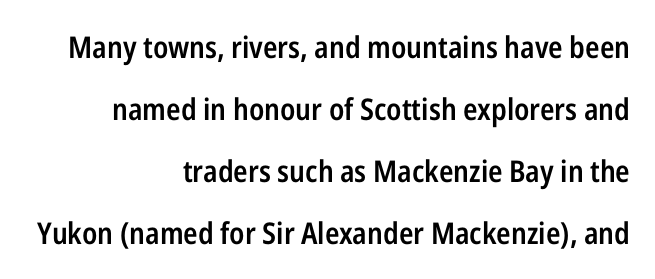
{"serif": "no", "italic": "no", "bold": "semi", "weight": "semibold", "width": "condensed", "stroke_contrast": "low", "x_height": "medium", "monospaced": "no", "underline": "no", "align": "right", "line_spacing": "loose", "line_spacing_ratio": 2.07, "letter_spacing": "normal", "letter_spacing_em": 0.0, "glyph_px": 30}
